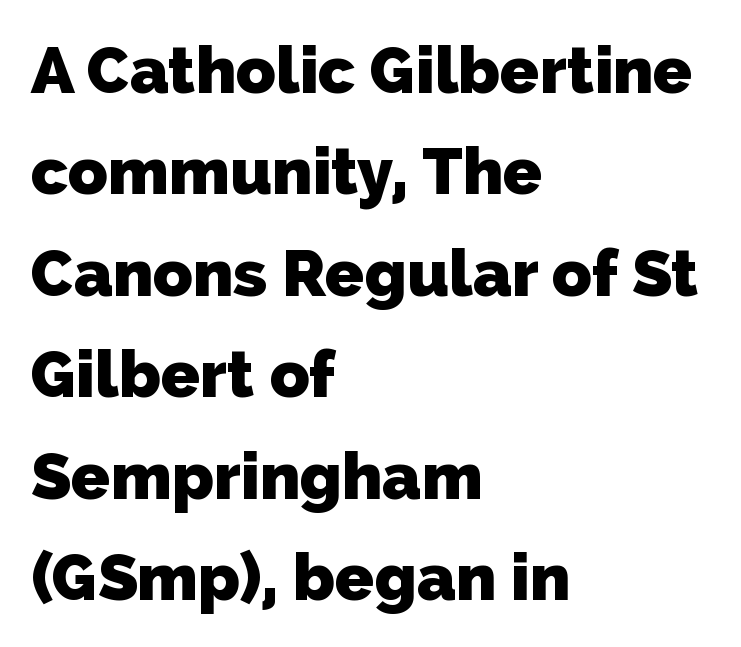
{"serif": "no", "bold": "yes", "weight": "heavy", "width": "normal", "stroke_contrast": "low", "x_height": "medium", "monospaced": "no", "underline": "no", "align": "left", "line_spacing": "normal", "line_spacing_ratio": 1.56, "letter_spacing": "normal", "letter_spacing_em": 0.0, "glyph_px": 65}
